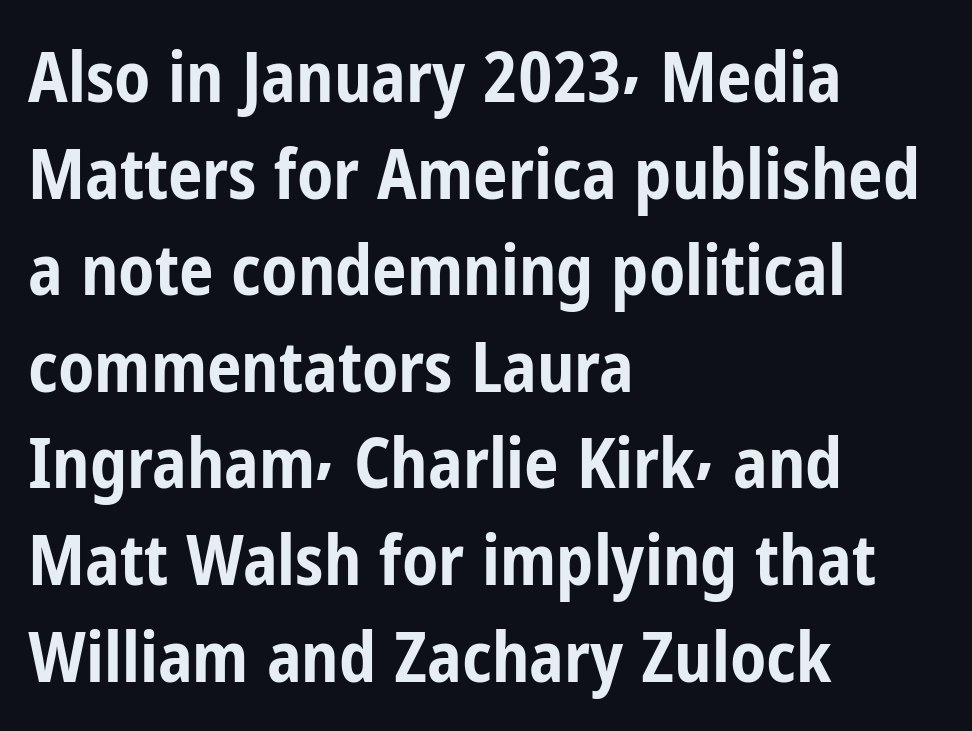
Q: Is the text bold? A: Yes.
Q: Is the text italic (slanted)? A: No, it is upright.
Q: Is the typeface a serif or a sans-serif typeface? A: Sans-serif.
Q: Is the text underlined? A: No.
Q: How is the paragraph aligned? A: Left-aligned.
Q: Is the spacing between letters normal or unusually wide? A: Normal.
Q: Is the spacing between lines tight, normal or loose? A: Normal.
Q: Width (condensed, normal, or wide)? A: Condensed.
Q: Stroke contrast? A: Low.
Q: x-height? A: Medium.
Q: Monospaced? A: No.
